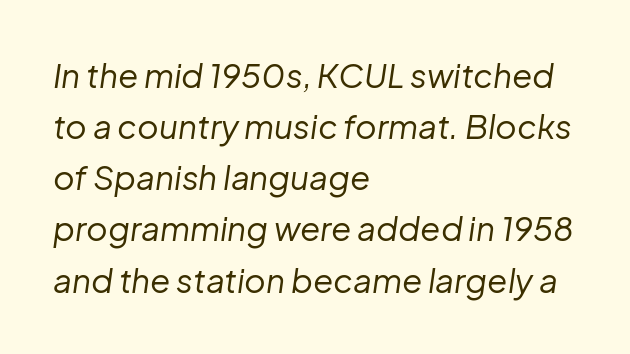
The image shows 33 px regular-weight type, italic (leaning right); set left-aligned, normal line spacing (1.55x), normal letter spacing, not underlined; low stroke contrast and a medium x-height.
